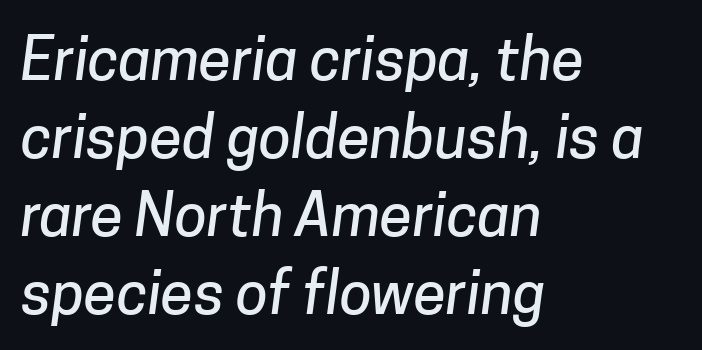
Q: Is the typeface a serif or a sans-serif typeface? A: Sans-serif.
Q: Is the text underlined? A: No.
Q: How is the paragraph aligned? A: Left-aligned.
Q: Is the spacing between letters normal or unusually wide? A: Normal.
Q: Is the spacing between lines tight, normal or loose? A: Normal.
Q: Width (condensed, normal, or wide)? A: Normal.
Q: Stroke contrast? A: Low.
Q: x-height? A: Medium.
Q: Monospaced? A: No.
